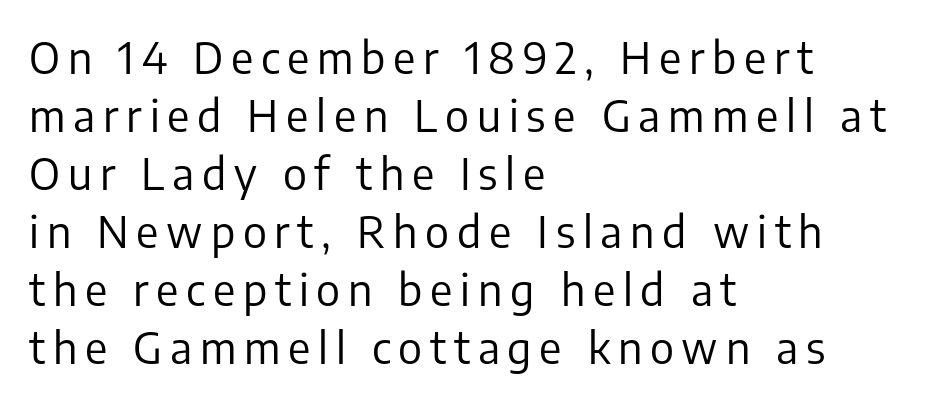
The image shows 43 px regular-weight sans-serif type, upright; set left-aligned, normal line spacing (1.35x), not underlined; low stroke contrast and a medium x-height.
